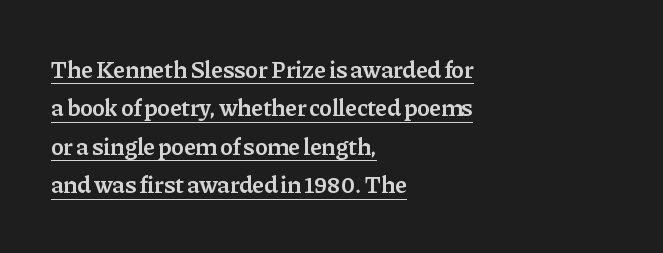
The image shows 24 px text type, upright; set left-aligned, normal line spacing (1.6x), normal letter spacing, underlined.
